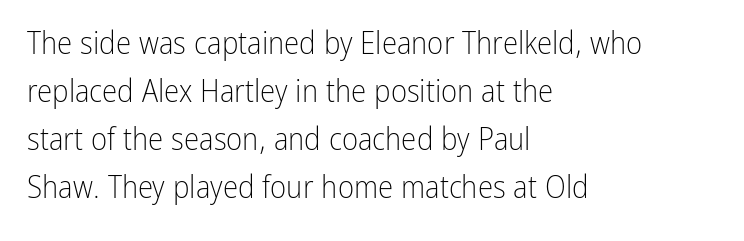
A student would call this left alignment; a typographer would say flush left, rag right. Each letter keeps its own natural width here, so spacing adapts to shape. The foot of each line stays bare and open. The typeface has the unassuming heft of standard copy or less.
